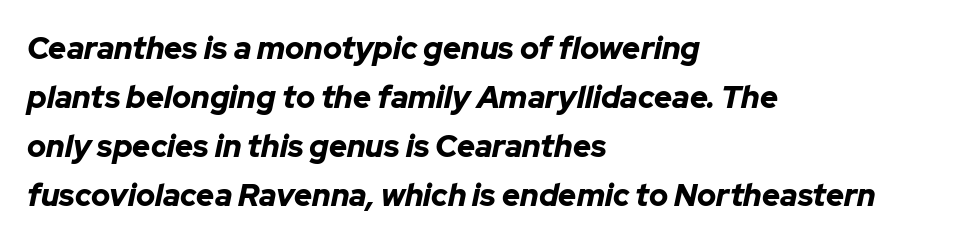
Q: Is the text bold? A: Yes.
Q: Is the text italic (slanted)? A: Yes, it leans right by about 12 degrees.
Q: Is the text underlined? A: No.
Q: How is the paragraph aligned? A: Left-aligned.
Q: Is the spacing between letters normal or unusually wide? A: Normal.
Q: Is the spacing between lines tight, normal or loose? A: Normal.
Q: Width (condensed, normal, or wide)? A: Normal.
Q: Stroke contrast? A: Low.
Q: x-height? A: Medium.
Q: Monospaced? A: No.
